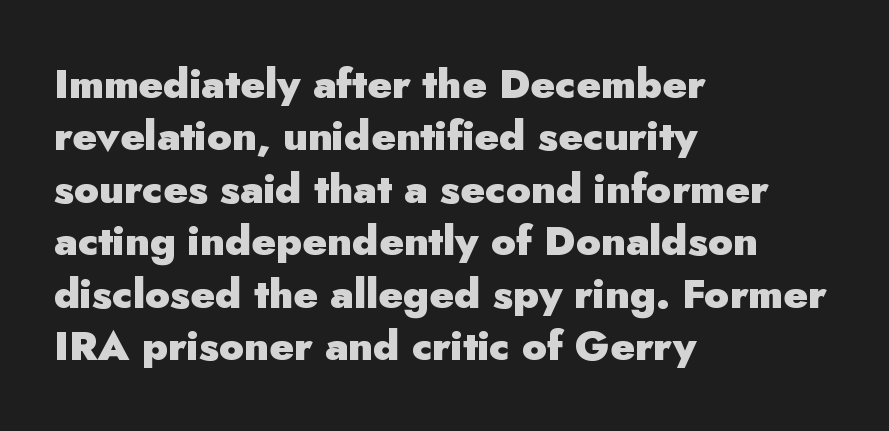
Q: Is the text bold? A: Yes.
Q: Is the text italic (slanted)? A: No, it is upright.
Q: Is the typeface a serif or a sans-serif typeface? A: Sans-serif.
Q: Is the text underlined? A: No.
Q: How is the paragraph aligned? A: Left-aligned.
Q: Is the spacing between letters normal or unusually wide? A: Normal.
Q: Is the spacing between lines tight, normal or loose? A: Normal.
Q: Width (condensed, normal, or wide)? A: Normal.
Q: Stroke contrast? A: Low.
Q: x-height? A: Small.
Q: Monospaced? A: No.
